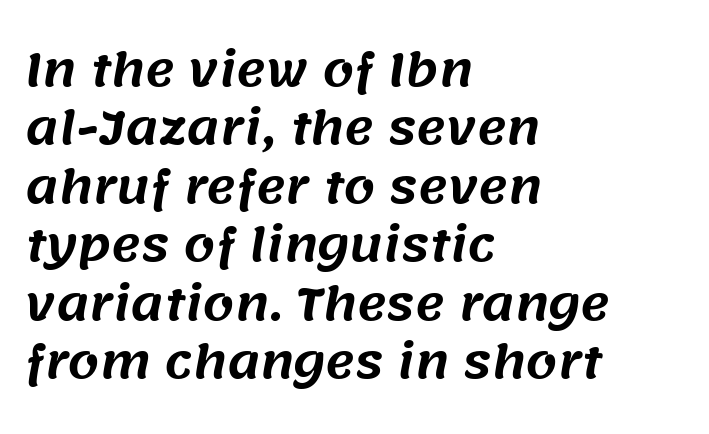
Q: Is the typeface a serif or a sans-serif typeface? A: Sans-serif.
Q: Is the text underlined? A: No.
Q: How is the paragraph aligned? A: Left-aligned.
Q: Is the spacing between letters normal or unusually wide? A: Normal.
Q: Is the spacing between lines tight, normal or loose? A: Normal.
Q: Width (condensed, normal, or wide)? A: Normal.
Q: Stroke contrast? A: Medium.
Q: x-height? A: Large.
Q: Monospaced? A: No.
